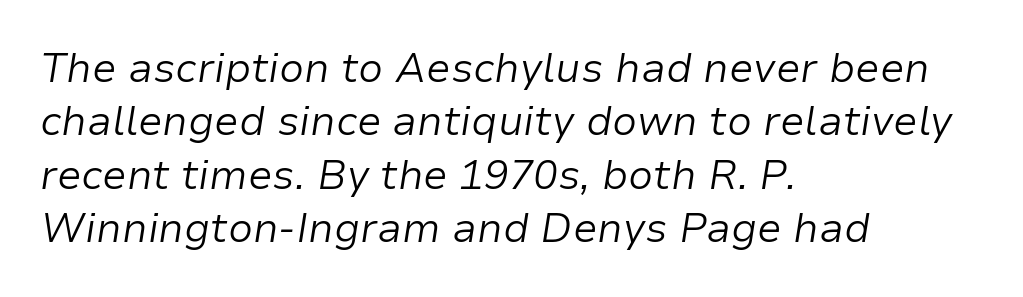
Q: Is the text bold? A: No.
Q: Is the text italic (slanted)? A: Yes, it leans right by about 9 degrees.
Q: Is the text underlined? A: No.
Q: How is the paragraph aligned? A: Left-aligned.
Q: Is the spacing between letters normal or unusually wide? A: Normal.
Q: Is the spacing between lines tight, normal or loose? A: Normal.
Q: Width (condensed, normal, or wide)? A: Normal.
Q: Stroke contrast? A: Low.
Q: x-height? A: Medium.
Q: Monospaced? A: No.
